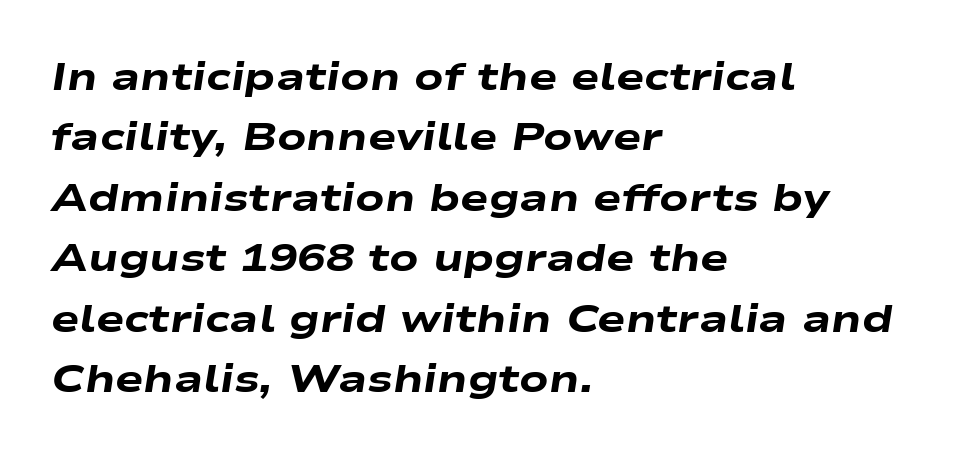
The image shows 38 px heavy, wide type, italic (leaning right); set left-aligned, normal line spacing (1.59x), normal letter spacing, not underlined; low stroke contrast and a medium x-height.
